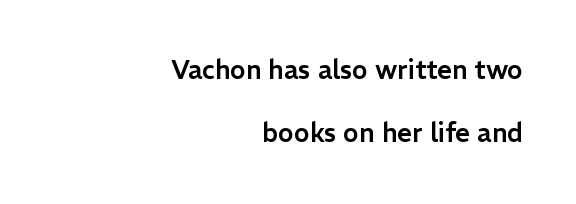
{"italic": "no", "underline": "no", "align": "right", "line_spacing": "loose", "line_spacing_ratio": 2.44, "letter_spacing": "normal", "letter_spacing_em": 0.0, "glyph_px": 26}
